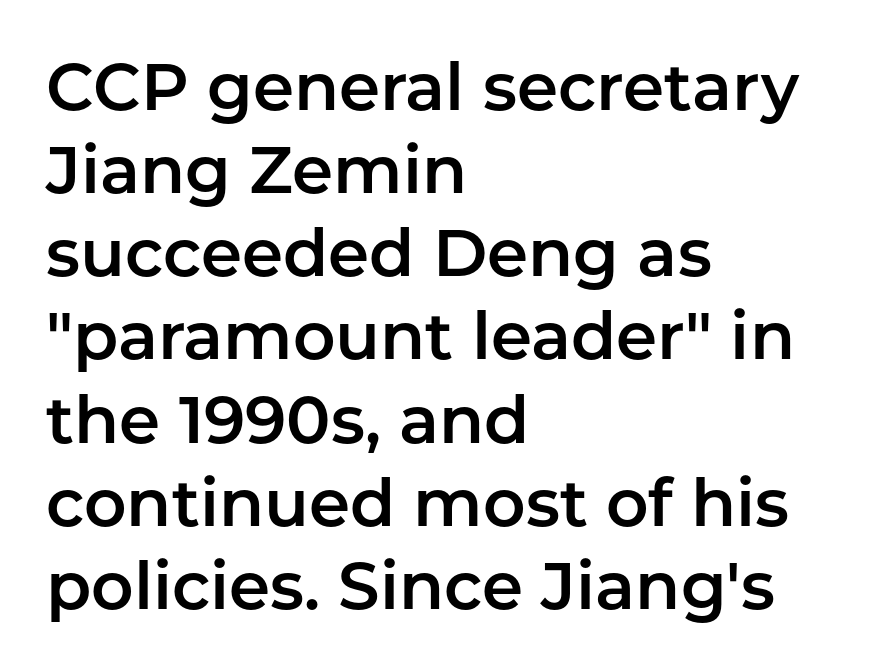
{"serif": "no", "italic": "no", "width": "normal", "stroke_contrast": "low", "x_height": "medium", "monospaced": "no", "underline": "no", "align": "left", "line_spacing": "normal", "line_spacing_ratio": 1.26, "letter_spacing": "normal", "letter_spacing_em": 0.0, "glyph_px": 66}
